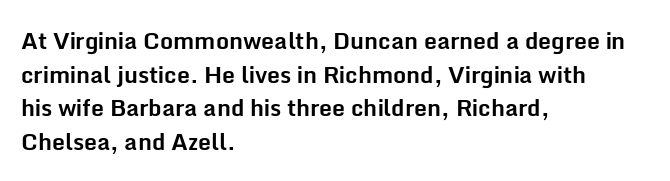
Q: Is the text bold? A: Yes.
Q: Is the text italic (slanted)? A: No, it is upright.
Q: Is the text underlined? A: No.
Q: How is the paragraph aligned? A: Left-aligned.
Q: Is the spacing between letters normal or unusually wide? A: Normal.
Q: Is the spacing between lines tight, normal or loose? A: Normal.
